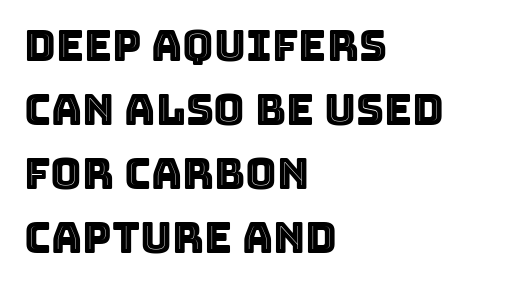
No word sits above an underline. Interline gaps are of average width in this sample. Spacing between characters is what you'd get straight out of the box. The face used here is proportionally spaced, like ordinary book or web type. These lines were composed using upright roman letters. Layout note: lines flush left.
